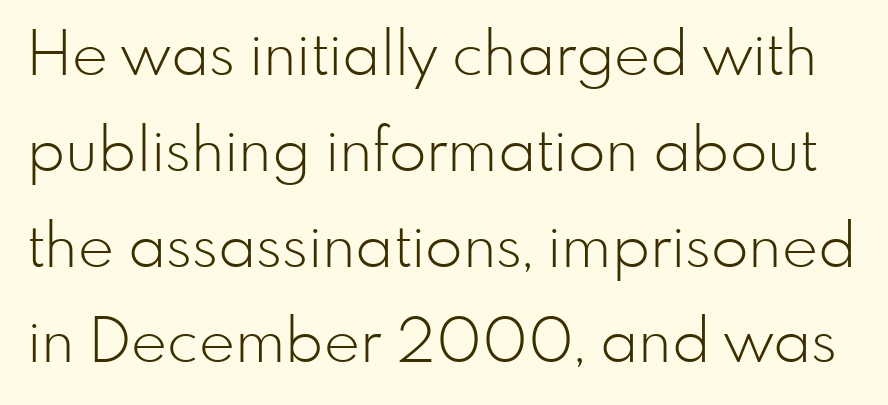
{"serif": "no", "italic": "no", "bold": "no", "weight": "light", "width": "normal", "stroke_contrast": "low", "x_height": "small", "monospaced": "no", "underline": "no", "line_spacing": "normal", "line_spacing_ratio": 1.57, "letter_spacing": "normal", "letter_spacing_em": 0.0, "glyph_px": 61}
